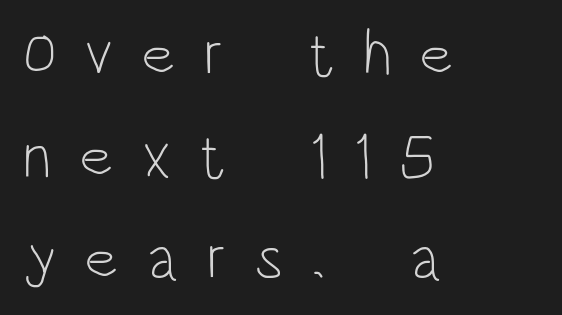
{"serif": "no", "italic": "no", "bold": "no", "weight": "light", "width": "condensed", "stroke_contrast": "low", "x_height": "large", "monospaced": "no", "underline": "no", "align": "left", "line_spacing": "normal", "line_spacing_ratio": 1.62, "letter_spacing": "wide", "letter_spacing_em": 0.44, "glyph_px": 63}
